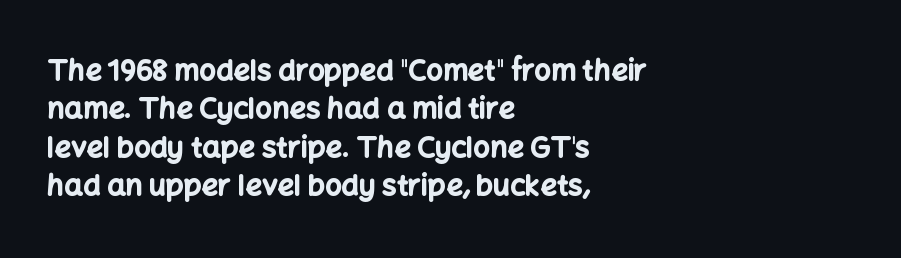
{"serif": "no", "italic": "no", "bold": "yes", "weight": "bold", "width": "normal", "stroke_contrast": "low", "x_height": "medium", "monospaced": "no", "underline": "no", "align": "left", "line_spacing": "normal", "line_spacing_ratio": 1.32, "letter_spacing": "normal", "letter_spacing_em": 0.0, "glyph_px": 29}
